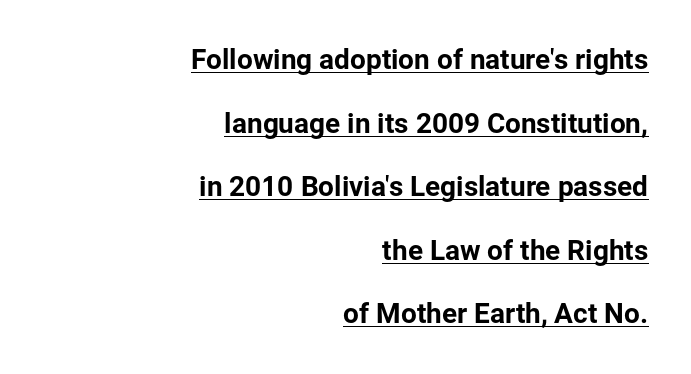
{"serif": "no", "italic": "no", "width": "normal", "stroke_contrast": "low", "x_height": "medium", "monospaced": "no", "underline": "yes", "align": "right", "line_spacing": "loose", "line_spacing_ratio": 2.27, "letter_spacing": "normal", "letter_spacing_em": 0.0, "glyph_px": 28}
